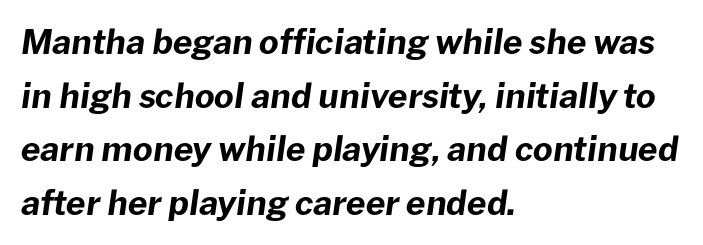
The image shows 34 px bold type, italic (leaning right); set left-aligned, normal line spacing (1.58x), normal letter spacing, not underlined; low stroke contrast and a medium x-height.
